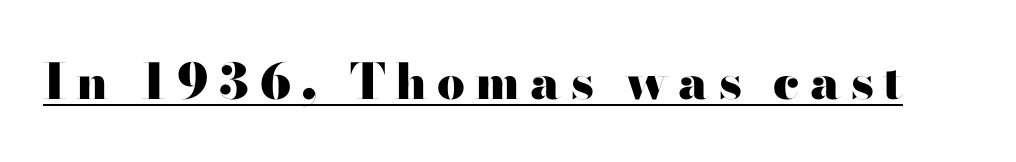
The passage shown has open, widely tracked lettering throughout. The font's upright variant was chosen for this text. I'd describe the lettering as bold — thick and assertive. The rendering uses natural spacing where letterforms have individual widths.
